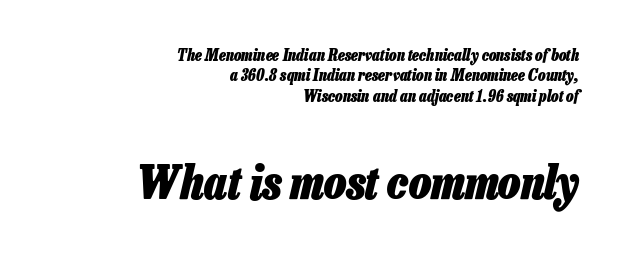
Here the designer chose a conventional face with non-uniform glyph widths. Slanted lettering throughout. Chunky letters — that's bold for sure. Whoever set this made the second block the dominant, larger element.
